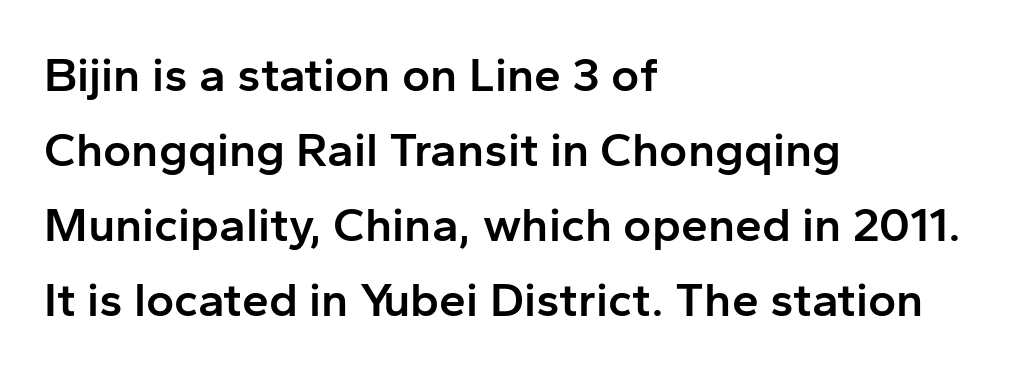
{"serif": "no", "italic": "no", "bold": "semi", "weight": "semibold", "width": "normal", "stroke_contrast": "low", "x_height": "medium", "monospaced": "no", "underline": "no", "align": "left", "line_spacing": "normal", "line_spacing_ratio": 1.56, "letter_spacing": "normal", "letter_spacing_em": 0.0, "glyph_px": 48}
